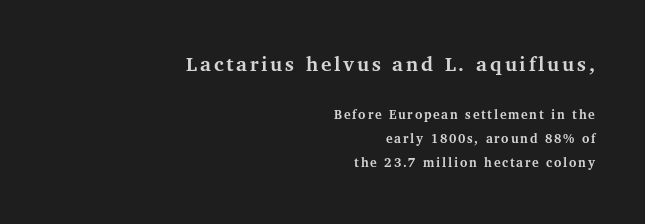
The image shows 22 px bold type, upright; set right-aligned, normal line spacing (1.7x), not underlined; the first (top) block is 1.57x larger.
